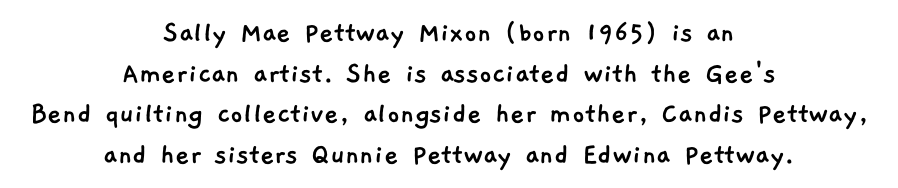
Q: Is the typeface a serif or a sans-serif typeface? A: Sans-serif.
Q: Is the text underlined? A: No.
Q: How is the paragraph aligned? A: Centered.
Q: Is the spacing between letters normal or unusually wide? A: Normal.
Q: Is the spacing between lines tight, normal or loose? A: Normal.
Q: Width (condensed, normal, or wide)? A: Normal.
Q: Stroke contrast? A: Low.
Q: x-height? A: Medium.
Q: Monospaced? A: No.
